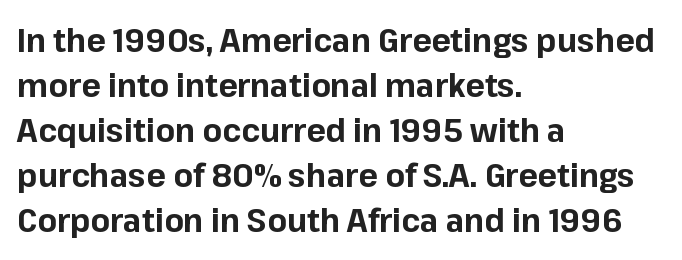
The image shows 32 px bold sans-serif type, upright; set left-aligned, normal line spacing (1.41x), normal letter spacing, not underlined; low stroke contrast and a medium x-height.
